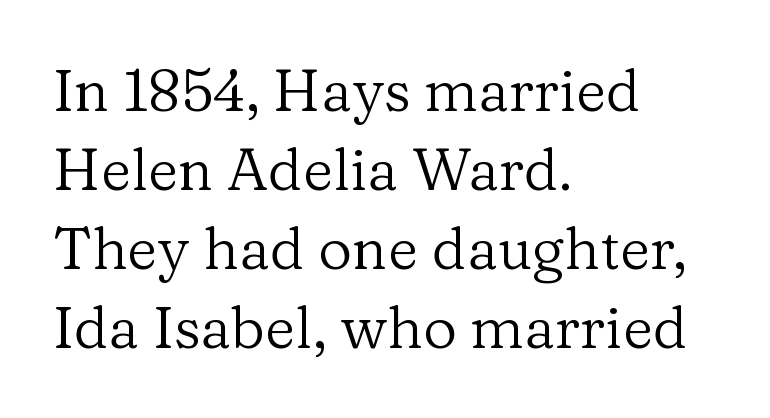
One-word summary of the alignment: left. Rule under the text: the space is simply empty. Examine the stroke ends and you'll spot serifs. The rendering keeps characters at their native spacing. Stroke mass is kept to a normal reading level or below. A normal amount of white space separates one row of letters from the next.
